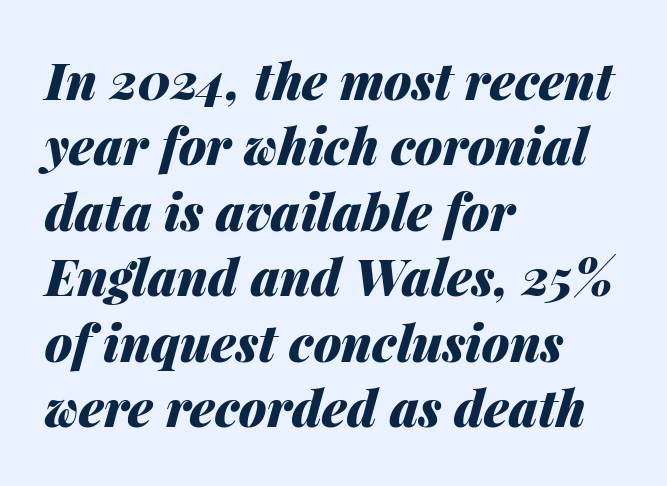
Does the leading feel generous? No, just average. Here the designer chose a conventional face with non-uniform glyph widths. As a designer I'd log this as weight 700, bold. Line starts are locked; line ends wander. Only glyphs here, with clear space below each row.
